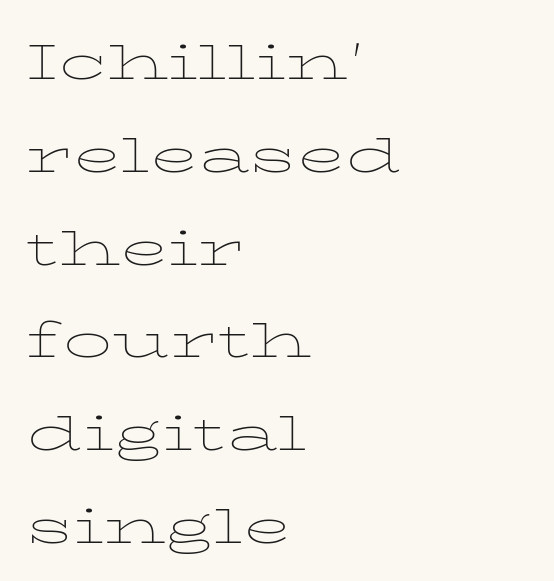
{"italic": "no", "bold": "no", "weight": "thin", "width": "wide", "stroke_contrast": "low", "x_height": "medium", "monospaced": "no", "underline": "no", "align": "left", "line_spacing": "normal", "line_spacing_ratio": 1.45, "letter_spacing": "normal", "letter_spacing_em": 0.0, "glyph_px": 64}
